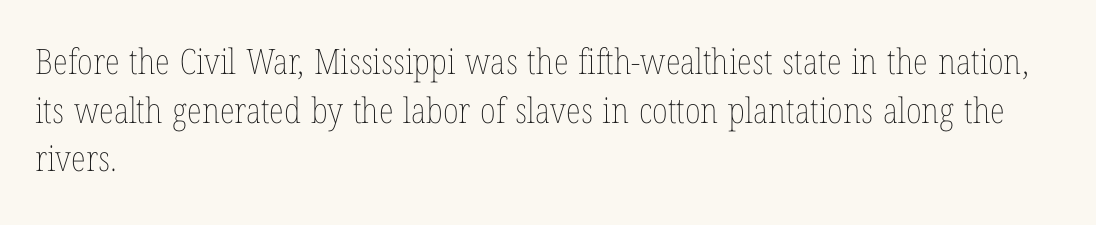
Heaviness? Minimal to ordinary, like unemphasized prose. Nope, not italic — everything's standing straight. Check under the words: just untouched page. Spacing verdict: proportional, widths tailored to each character. Tracking value appears to be zero — textbook default spacing. The paragraph has a hard left edge and a soft right edge.
